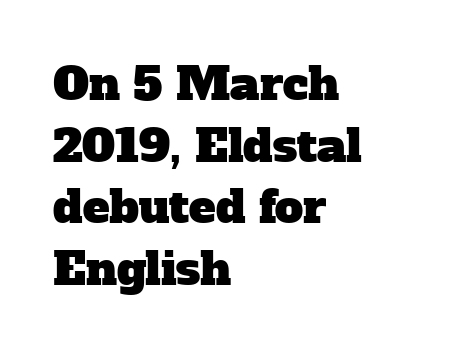
The image shows 45 px serif type; set left-aligned, normal line spacing (1.37x), normal letter spacing, not underlined; low stroke contrast and a medium x-height.
